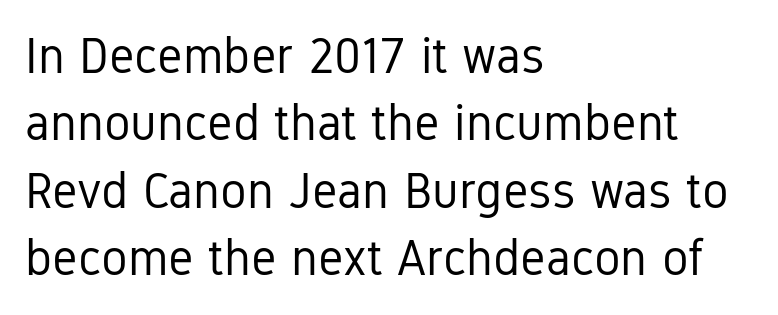
{"serif": "no", "italic": "no", "bold": "no", "weight": "regular", "width": "condensed", "stroke_contrast": "low", "x_height": "medium", "monospaced": "no", "underline": "no", "align": "left", "line_spacing": "normal", "line_spacing_ratio": 1.35, "letter_spacing": "normal", "letter_spacing_em": 0.0, "glyph_px": 50}
